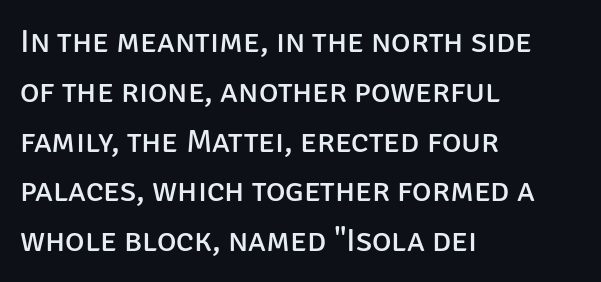
The image shows 33 px regular-weight sans-serif type, upright; set left-aligned, normal line spacing (1.51x), normal letter spacing, not underlined; low stroke contrast and a large x-height.
